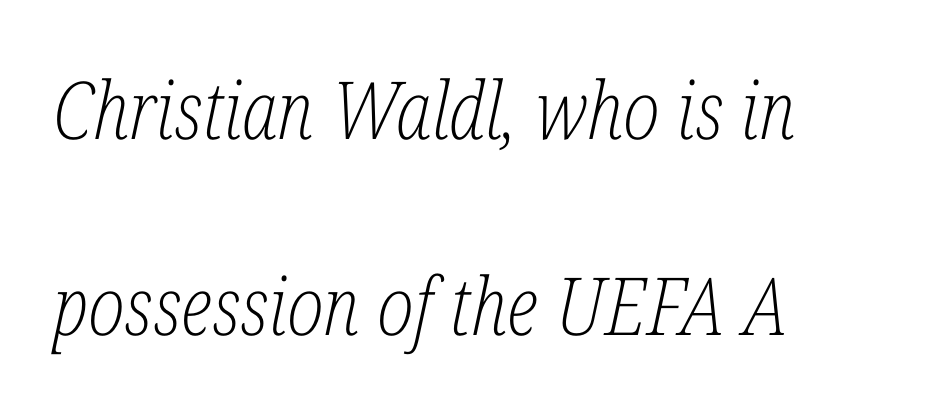
The image shows 80 px light, condensed serif type, italic (leaning right); set left-aligned, loose line spacing (2.45x), normal letter spacing, not underlined; low stroke contrast and a medium x-height.
